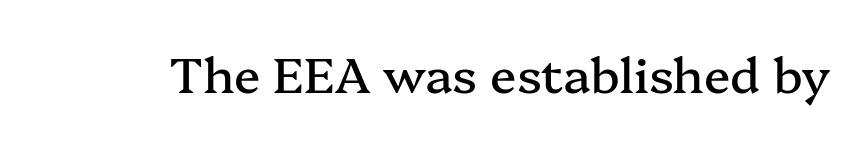
Varying glyph widths throughout — classic text-font behaviour. Little horizontal feet cap the strokes, marking this as serif type. The strip under each line holds only bare page. Do the letters lean? They stand straight. The letterforms sit shoulder to shoulder at normal distance.
